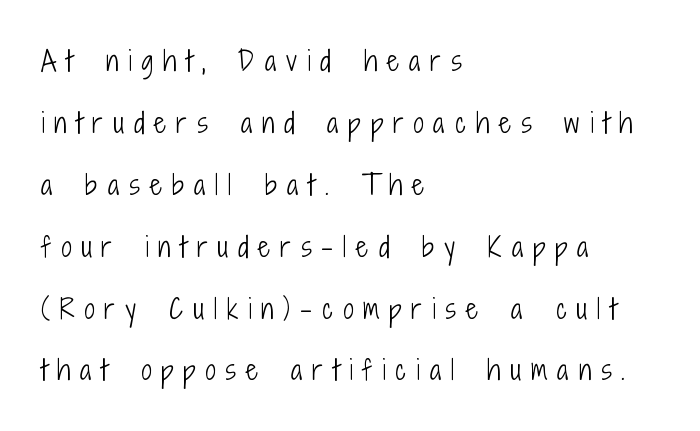
{"italic": "no", "bold": "no", "underline": "no", "align": "left", "line_spacing": "loose", "line_spacing_ratio": 2.38, "letter_spacing": "wide", "letter_spacing_em": 0.39, "glyph_px": 26}
